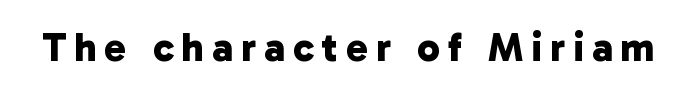
The baseline area is clear. The rendering uses natural spacing where letterforms have individual widths. Bold? Absolutely — the strokes are thick and heavy. The typeface chosen for these lines omits serifs.
